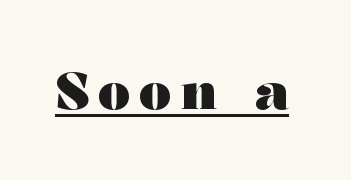
{"serif": "yes", "italic": "no", "bold": "yes", "weight": "heavy", "width": "wide", "stroke_contrast": "medium", "x_height": "medium", "monospaced": "no", "underline": "yes", "glyph_px": 51}
